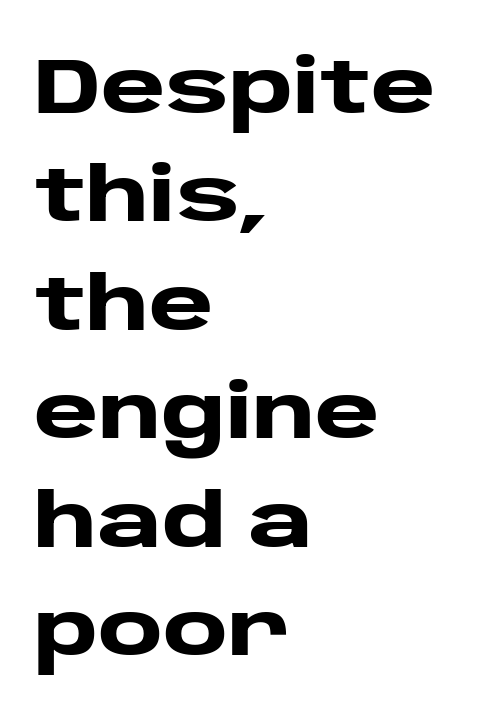
To sum up the face: it is a sans, with no serifs. These lines stack with their left ends in a neat column. The baseline area is clear. A typesetter would call this leading conventional body-copy spacing.
